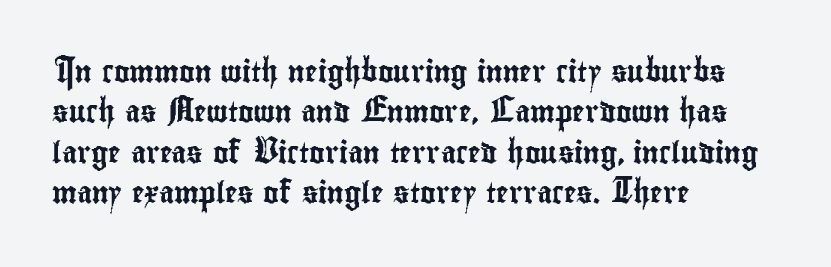
Here the glyphs are tracked normally, forming tight word shapes. Compared with a centered layout, this one pins lines to the left instead. Summary of vertical rhythm: relaxed, with wide interline spacing. The type sits square on the baseline with zero lean. The words here are not underlined.
